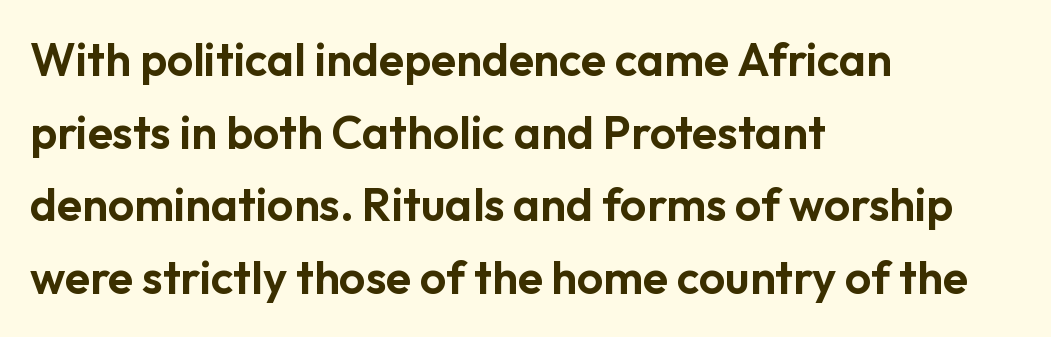
The image shows 46 px sans-serif type, upright; set left-aligned, normal line spacing (1.58x), normal letter spacing, not underlined; low stroke contrast and a medium x-height.
